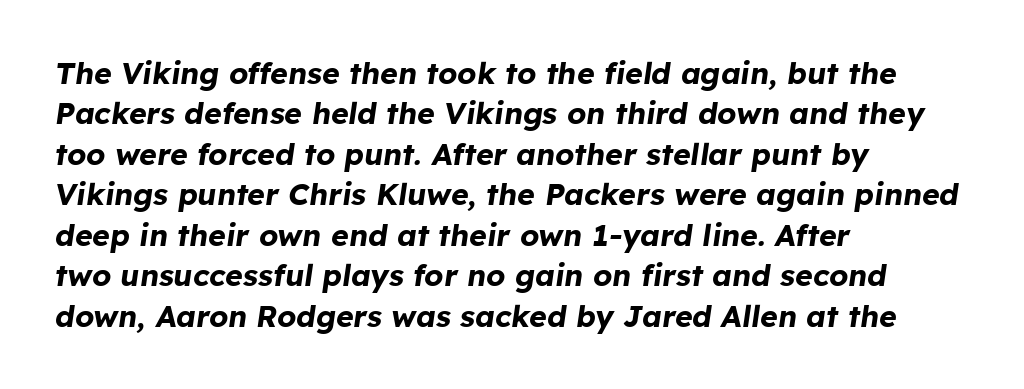
The image shows 30 px bold type, italic (leaning right); set left-aligned, normal line spacing (1.35x), normal letter spacing, not underlined; low stroke contrast and a medium x-height.
